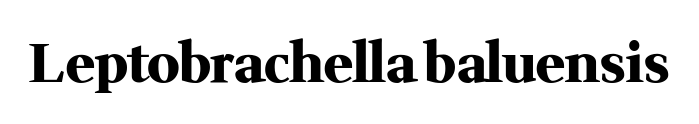
A typesetter would label this face a serif. Spacing between characters is what you'd get straight out of the box. You'd pick this weight for a headline — it's a proper bold. Is this a fixed-width face? No — the glyphs have proportional, varying widths. Unmarked baselines from the first word to the last. A typesetter would mark this as roman, not italic.
